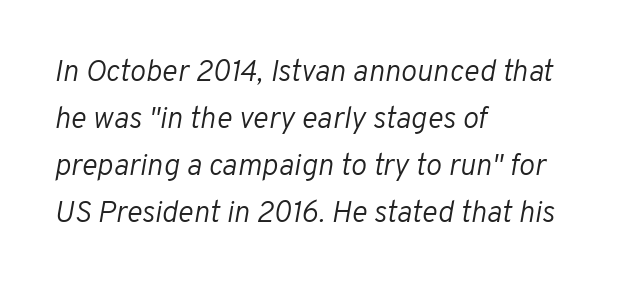
The image shows 30 px light type, italic (leaning right); set left-aligned, normal line spacing (1.57x), normal letter spacing, not underlined; low stroke contrast and a medium x-height.
